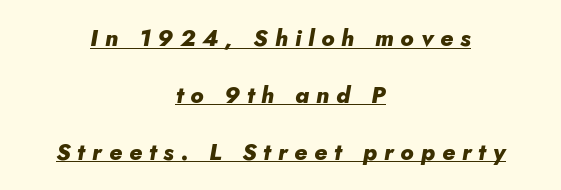
Q: Is the text bold? A: Yes.
Q: Is the text italic (slanted)? A: Yes, it leans right by about 10 degrees.
Q: Is the text underlined? A: Yes.
Q: How is the paragraph aligned? A: Centered.
Q: Is the spacing between letters normal or unusually wide? A: Unusually wide.
Q: Is the spacing between lines tight, normal or loose? A: Loose.
